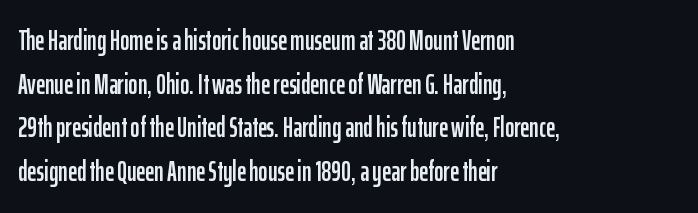
{"serif": "no", "italic": "no", "width": "condensed", "stroke_contrast": "low", "x_height": "medium", "monospaced": "no", "underline": "no", "align": "left", "line_spacing": "normal", "line_spacing_ratio": 1.56, "letter_spacing": "normal", "letter_spacing_em": 0.0, "glyph_px": 28}
